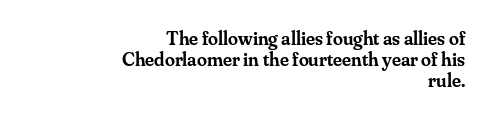
Line ends are locked; line starts wander. These words are printed semibold, heavier than regular yet not bold. Notice how descenders almost collide with the ascenders below — that's tight leading. Descender tails drop into unmarked territory. Quick note: not italic, upright.
